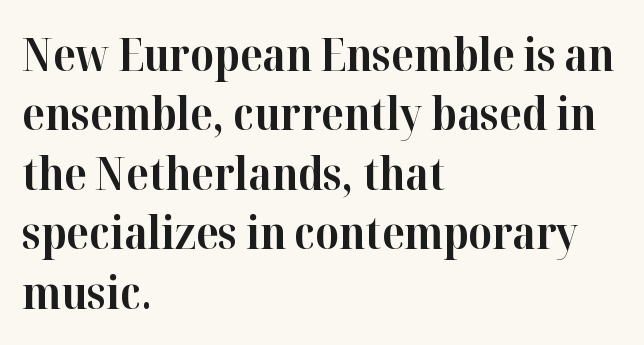
{"serif": "yes", "italic": "no", "bold": "yes", "weight": "bold", "width": "normal", "stroke_contrast": "high", "x_height": "medium", "monospaced": "no", "underline": "no", "align": "left", "line_spacing": "normal", "line_spacing_ratio": 1.32, "letter_spacing": "normal", "letter_spacing_em": 0.0, "glyph_px": 45}
